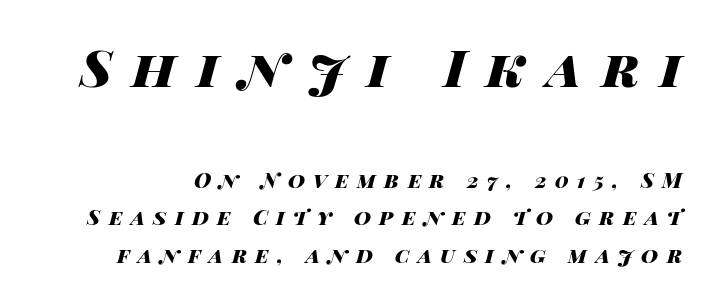
Style check: oblique. Proportional: the letters do not fall into vertical columns. Notice how thick the strokes are: this is what a full bold looks like. Someone cranked the tracking dial way up on this one.
